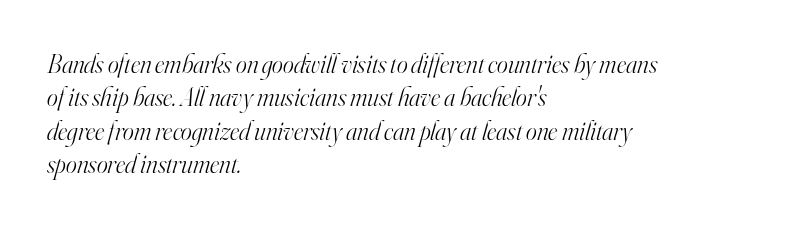
{"italic": "yes", "lean": "right", "slant_degrees": 16, "bold": "no", "underline": "no", "align": "left", "line_spacing": "normal", "line_spacing_ratio": 1.28, "letter_spacing": "normal", "letter_spacing_em": 0.0, "glyph_px": 26}
